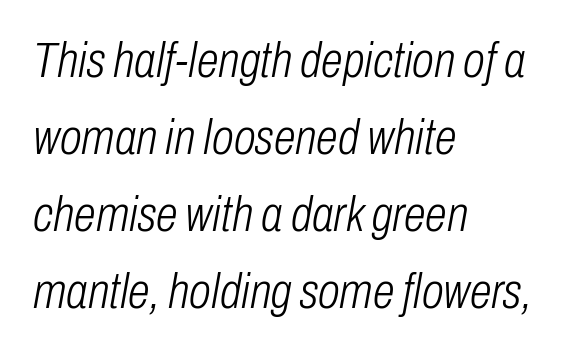
Q: Is the text bold? A: No.
Q: Is the text italic (slanted)? A: Yes, it leans right by about 10 degrees.
Q: Is the text underlined? A: No.
Q: How is the paragraph aligned? A: Left-aligned.
Q: Is the spacing between letters normal or unusually wide? A: Normal.
Q: Is the spacing between lines tight, normal or loose? A: Normal.
Q: Width (condensed, normal, or wide)? A: Condensed.
Q: Stroke contrast? A: Low.
Q: x-height? A: Medium.
Q: Monospaced? A: No.
